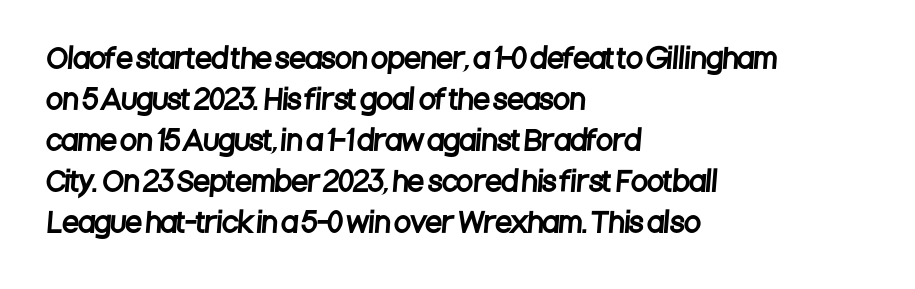
The paragraph has a hard left edge and a soft right edge. The leading is moderate, giving the passage an even texture. Has an underline been added? It has not. The line texture is even and compact thanks to regular tracking.
